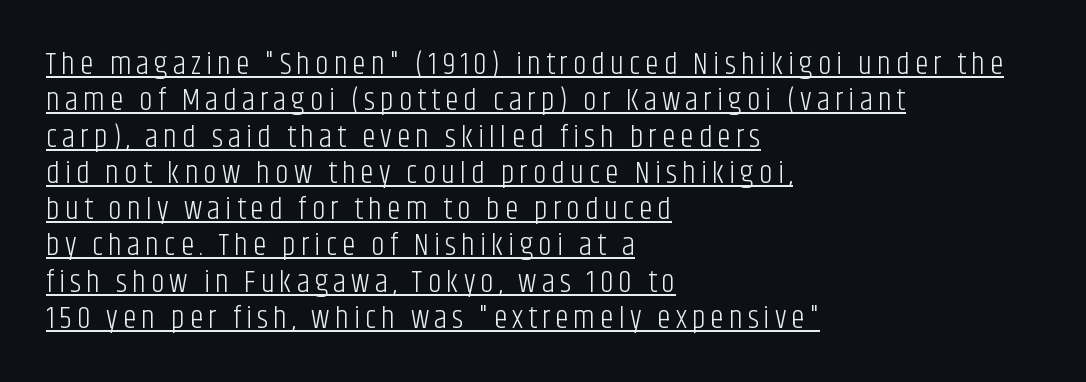
Each letter's strokes conclude bluntly, with no projecting serifs. Each line of the rendering has a horizontal stroke beneath the glyphs. The lettering stays uniformly vertical, giving the passage a roman look. Stems and bowls with no extra thickness — not bold. These lines are rendered in a variable-pitch font.
